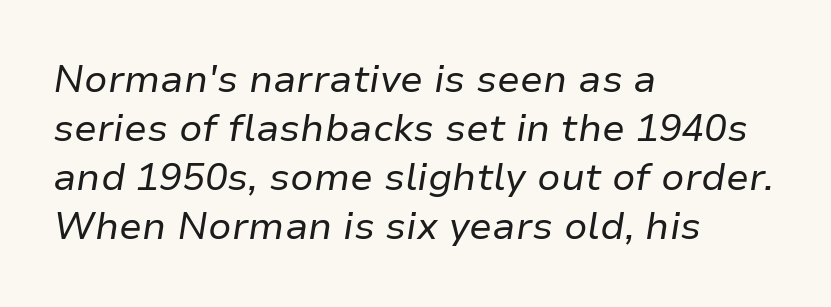
The letters sit at their default tracking, neither squeezed nor spread. Yep, that's italic — everything's leaning. Is the stroke heavy? The answer is a plain regular-or-lighter. Beneath every word, the page is bare. The letters advance in unequal steps, a hallmark of proportional type. Compared with a centered layout, this one pins lines to the left instead.
